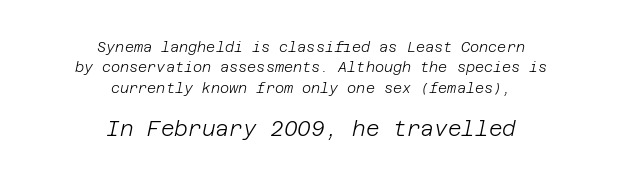
{"italic": "yes", "lean": "right", "slant_degrees": 12, "bold": "no", "underline": "no", "align": "center", "line_spacing": "normal", "line_spacing_ratio": 1.45, "letter_spacing": "normal", "letter_spacing_em": 0.0, "larger_block": "second", "size_ratio": 1.5, "glyph_px": 21}
